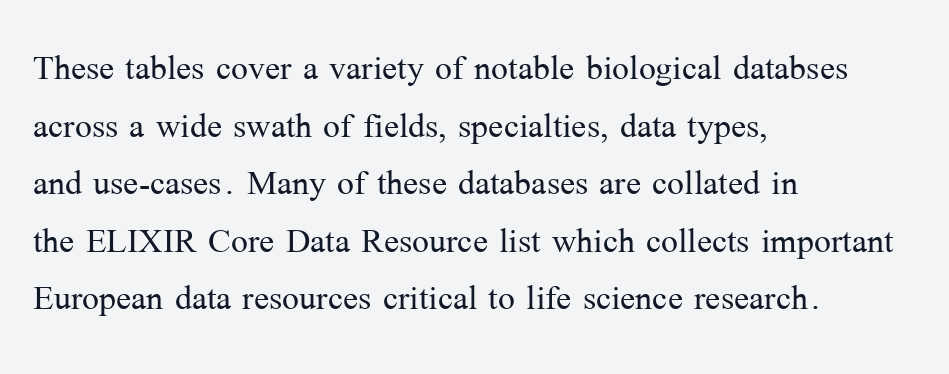
Italic? Not at all — the glyphs are vertical. The face used here is proportionally spaced, like ordinary book or web type. The passage shown stacks its lines at a standard gap. This sample is left-justified, so line endings fall wherever the words run out. Stroke mass is kept to a normal reading level or below. In terms of letterform style, serifs are clearly present.
